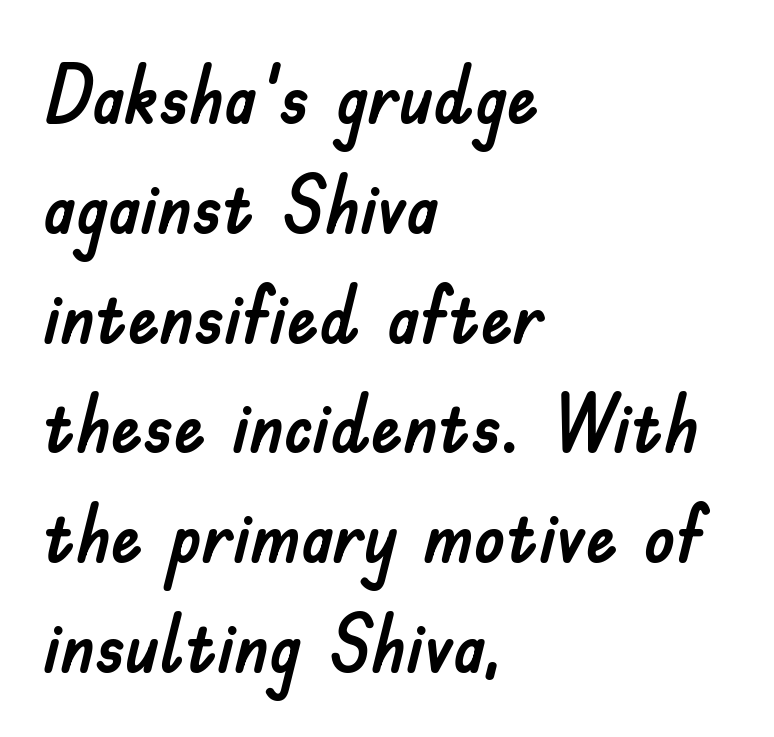
{"serif": "no", "width": "normal", "stroke_contrast": "low", "x_height": "small", "monospaced": "no", "underline": "no", "align": "left", "line_spacing": "normal", "line_spacing_ratio": 1.39, "letter_spacing": "normal", "letter_spacing_em": 0.0, "glyph_px": 79}
